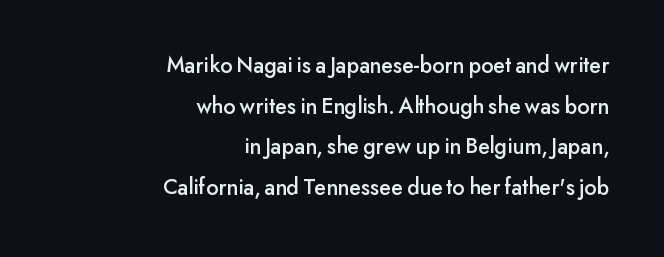
{"italic": "no", "underline": "no", "align": "right", "line_spacing_ratio": 1.77, "letter_spacing": "normal", "letter_spacing_em": 0.0, "glyph_px": 23}
